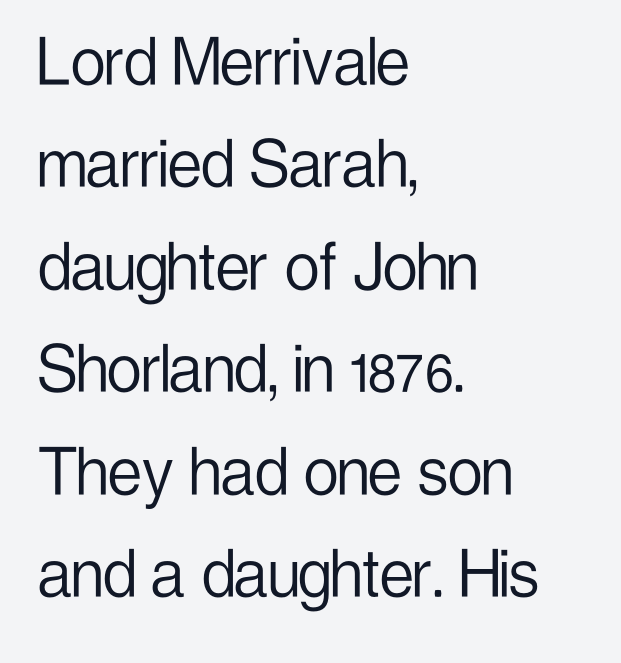
Q: Is the text bold? A: No.
Q: Is the text italic (slanted)? A: No, it is upright.
Q: Is the typeface a serif or a sans-serif typeface? A: Sans-serif.
Q: Is the text underlined? A: No.
Q: How is the paragraph aligned? A: Left-aligned.
Q: Is the spacing between letters normal or unusually wide? A: Normal.
Q: Is the spacing between lines tight, normal or loose? A: Normal.
Q: Width (condensed, normal, or wide)? A: Condensed.
Q: Stroke contrast? A: Low.
Q: x-height? A: Medium.
Q: Monospaced? A: No.
